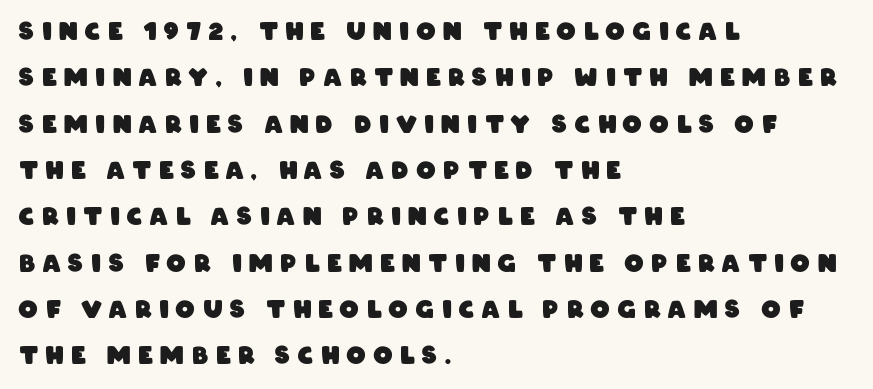
{"bold": "yes", "underline": "no", "align": "left", "line_spacing": "loose", "line_spacing_ratio": 1.93, "letter_spacing": "wide", "letter_spacing_em": 0.32, "glyph_px": 24}
